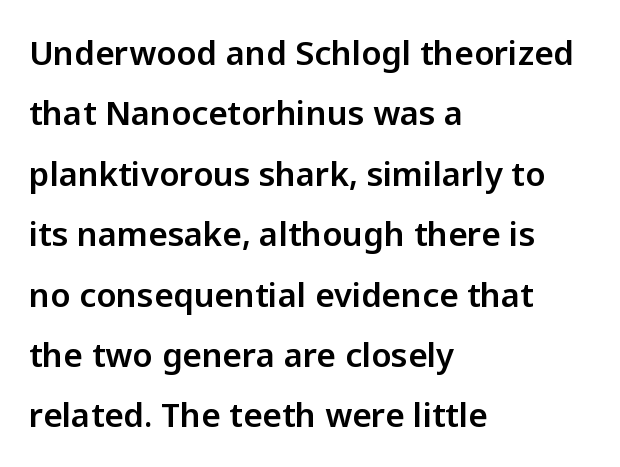
The image shows 33 px sans-serif type, upright; set left-aligned, line spacing 1.83x, normal letter spacing, not underlined; low stroke contrast and a medium x-height.
